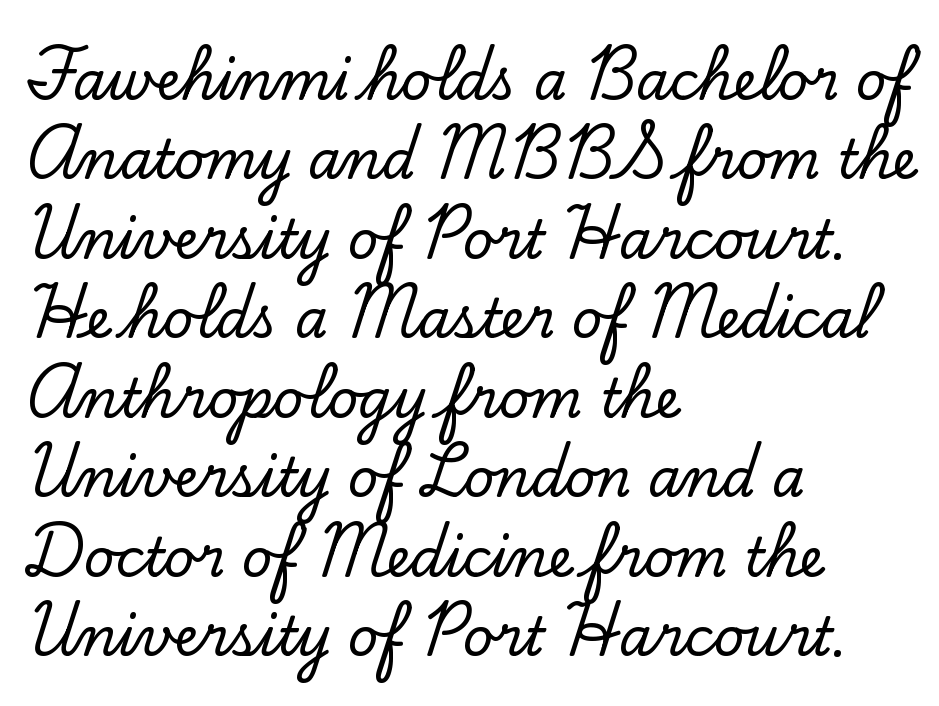
The image shows 53 px serif type; set left-aligned, normal line spacing (1.5x), normal letter spacing, not underlined; low stroke contrast and a small x-height.
